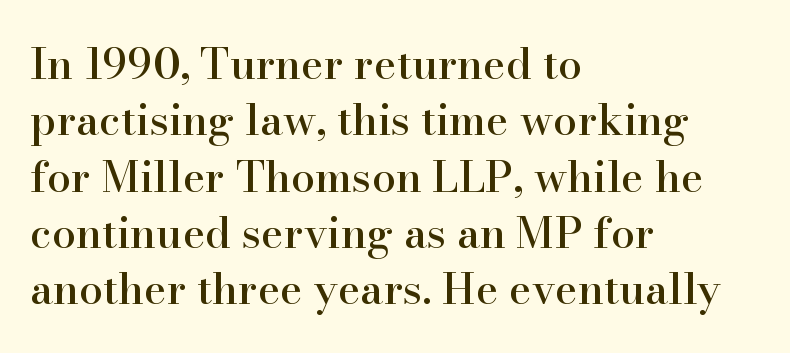
{"serif": "yes", "italic": "no", "width": "normal", "stroke_contrast": "high", "x_height": "small", "monospaced": "no", "underline": "no", "align": "left", "line_spacing": "normal", "line_spacing_ratio": 1.31, "letter_spacing": "normal", "letter_spacing_em": 0.0, "glyph_px": 43}
